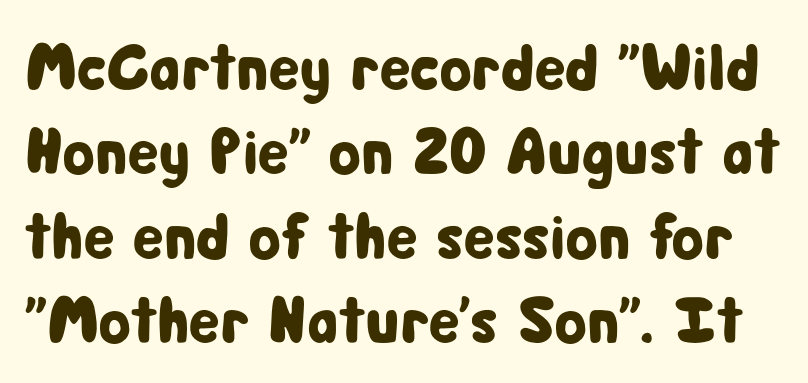
Whoever set this chose a conventional vertical rhythm. Tall strokes in this sample are plumb rather than angled. The face used here is a sans, in the tradition of grotesques and geometrics. Spacing verdict: proportional, widths tailored to each character.
